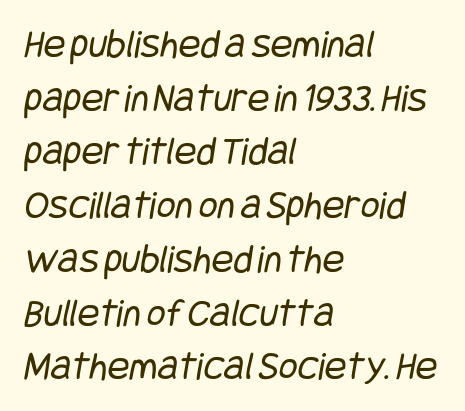
The image shows 41 px regular-weight, condensed sans-serif type; set left-aligned, normal line spacing (1.31x), normal letter spacing, not underlined; low stroke contrast and a large x-height.
